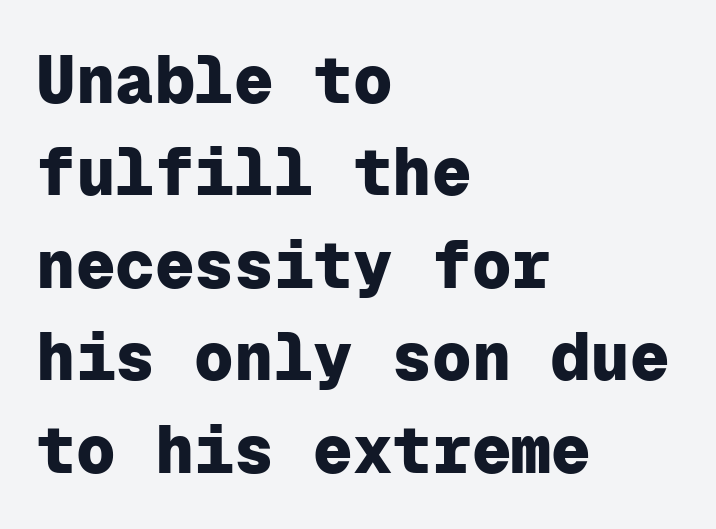
The lines sit at an ordinary, default distance from one another. Type style note: lacks serifs. The ragged edge is on the right, which tells us the setting is flush left. Observe the ordinary spacing: letters are neighbours, not strangers. Is there any slant? The stems are plumb. A full-strength bold gives these letters their thick strokes.
